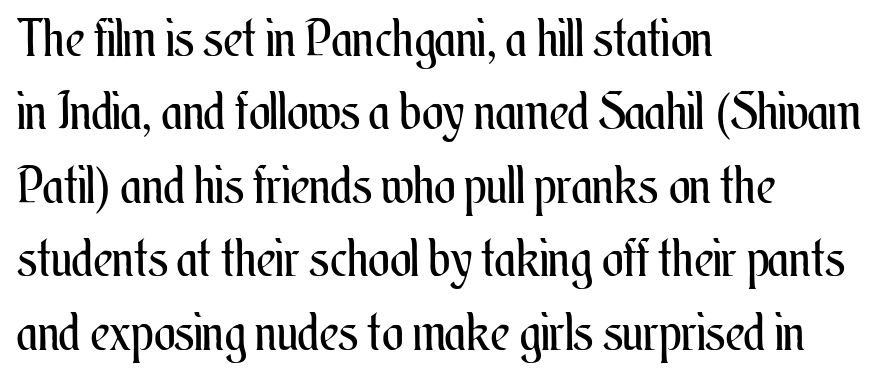
Each line starts at the same left margin while the right side varies. Vertically, the passage feels balanced, rows spaced as you'd expect. The strokes carry an ordinary text weight at most. This rendering leaves character spacing at its baseline value.
